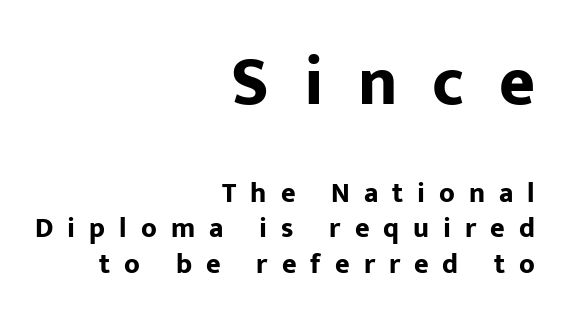
When letters stand straight like this, we call the style roman or upright. A typesetter would call this proportional, since set widths differ per character. Short and long lines alike share a common ending point at right. Short note: letters widely spaced.
